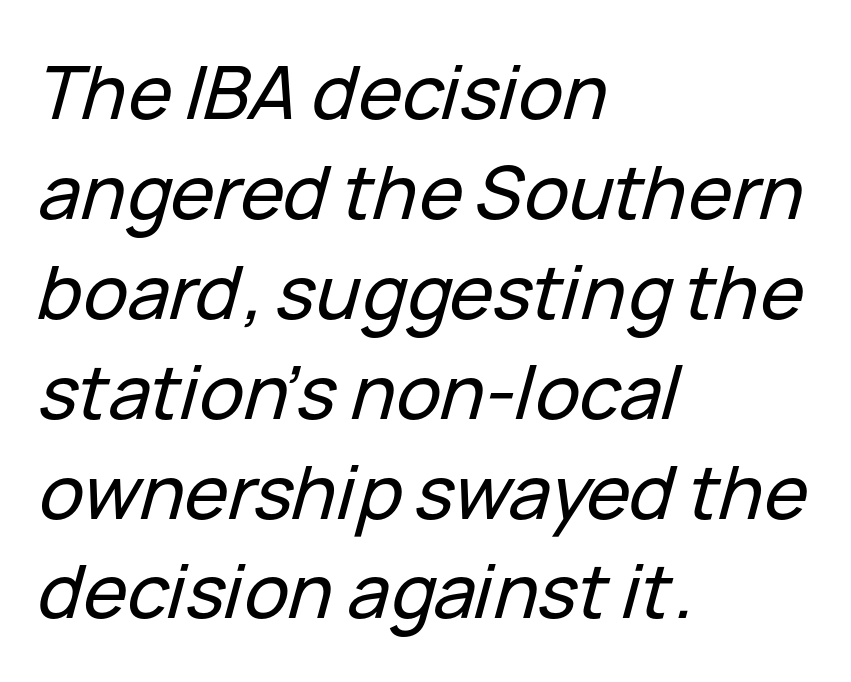
The image shows 74 px text type, italic (leaning right); set left-aligned, normal line spacing (1.35x), normal letter spacing, not underlined; low stroke contrast and a medium x-height.
